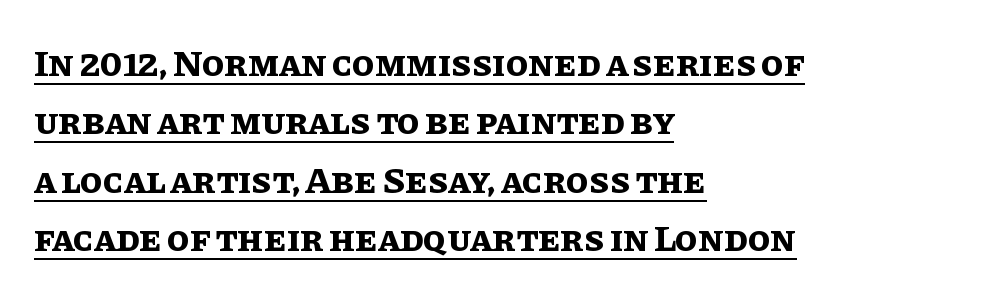
Q: Is the text bold? A: Yes.
Q: Is the text italic (slanted)? A: No, it is upright.
Q: Is the text underlined? A: Yes.
Q: How is the paragraph aligned? A: Left-aligned.
Q: Is the spacing between letters normal or unusually wide? A: Normal.
Q: Is the spacing between lines tight, normal or loose? A: Normal.
Q: Width (condensed, normal, or wide)? A: Normal.
Q: Stroke contrast? A: Low.
Q: x-height? A: Large.
Q: Monospaced? A: No.
